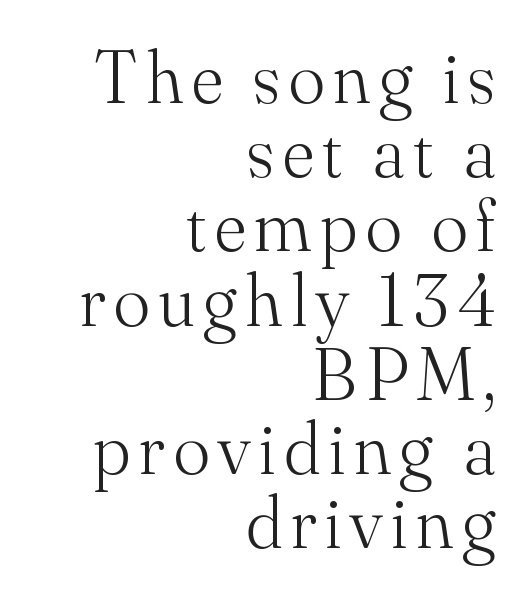
Which margin do the lines hug? The right one — the left edge is uneven. This sample has the flowing, uneven cadence of proportional lettering. Ink coverage per letter is moderate at most. Observe the serifs anchoring each vertical stroke in this sample. Plain, unruled lines of type.
